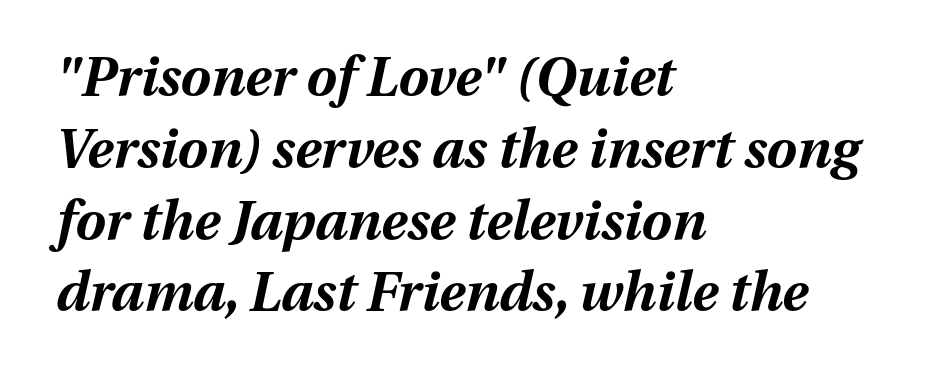
{"italic": "yes", "lean": "right", "slant_degrees": 13, "bold": "yes", "weight": "bold", "width": "normal", "stroke_contrast": "medium", "x_height": "medium", "monospaced": "no", "underline": "no", "align": "left", "line_spacing": "normal", "line_spacing_ratio": 1.33, "letter_spacing": "normal", "letter_spacing_em": 0.0, "glyph_px": 54}
